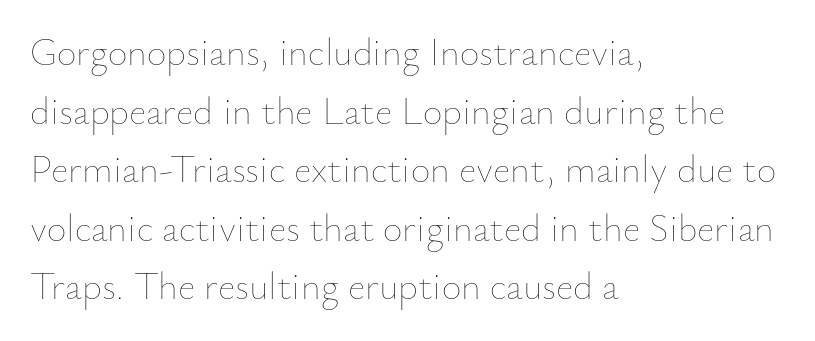
The image shows 38 px thin type, upright; set left-aligned, normal line spacing (1.54x), normal letter spacing, not underlined; low stroke contrast and a small x-height.
